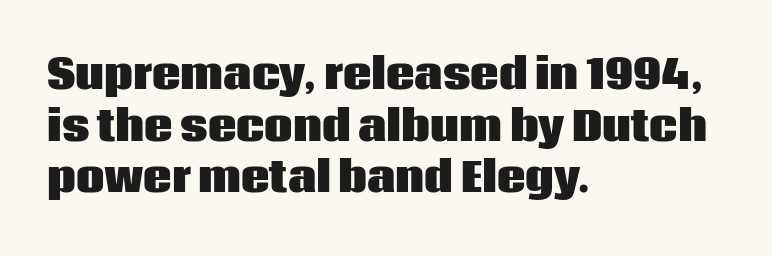
The image shows 40 px heavy sans-serif type, upright; set left-aligned, normal line spacing (1.29x), normal letter spacing, not underlined; low stroke contrast and a large x-height.
